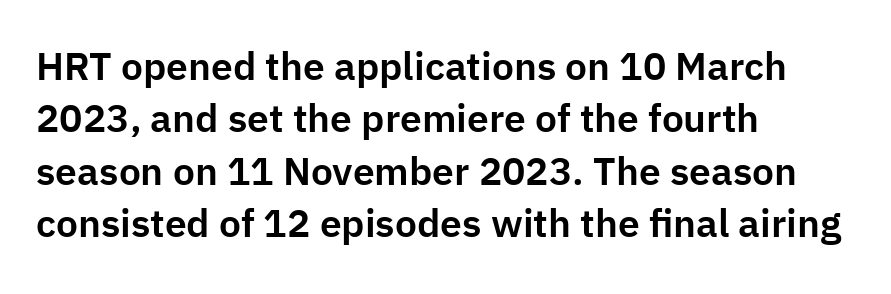
The letters stand upright; this is a roman face. Look at the tracking — it's just the regular setting, nothing added. Unmarked baselines from the first word to the last. The paragraph shown leans on its left margin.
